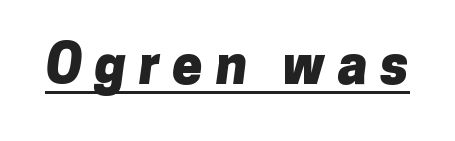
The image shows 54 px heavy sans-serif type; set unusually wide letter spacing (+0.23 em), underlined; low stroke contrast and a medium x-height.
